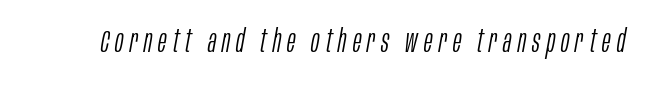
The image shows 32 px light, condensed type, italic (leaning right); set not underlined; low stroke contrast and a large x-height.
